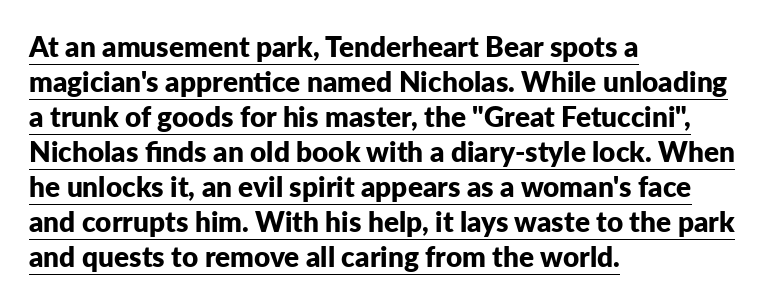
A typesetter would mark this as roman, not italic. You'd pick this weight for a headline — it's a proper bold. The leading is moderate, giving the passage an even texture. Glyph-to-glyph distance matches everyday printed text. Do the characters align in a grid? No, the font is proportional. Every row of glyphs begins at an identical x-position on the left.
